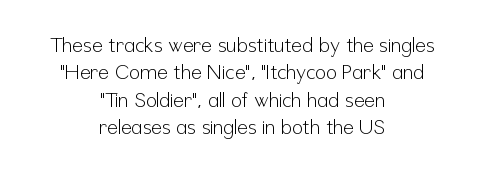
Quick note: interline space is typical. The typesetting does not lean heavy: it is not bold. These lines are centered, leaving both edges ragged. The face used here is rendered with its standard letterfit.
